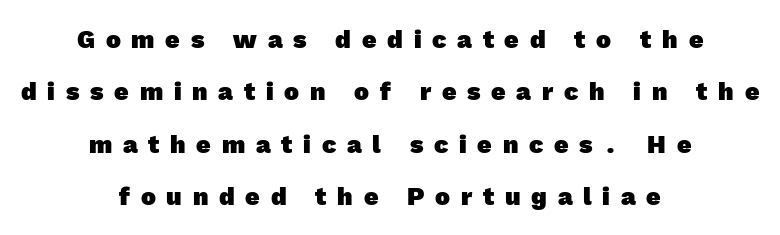
The image shows 25 px bold type; set centered, loose line spacing (2.1x), unusually wide letter spacing (+0.43 em), not underlined.
